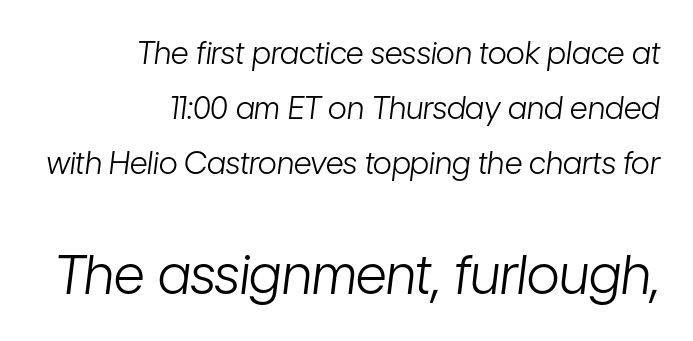
The image shows 54 px light, condensed type, italic (leaning right); set right-aligned, line spacing 1.77x, normal letter spacing, not underlined; the second (bottom) block is 1.74x larger; low stroke contrast and a medium x-height.
